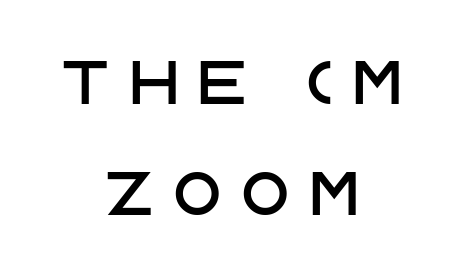
Q: Is the text italic (slanted)? A: No, it is upright.
Q: Is the typeface a serif or a sans-serif typeface? A: Sans-serif.
Q: Is the text underlined? A: No.
Q: How is the paragraph aligned? A: Centered.
Q: Is the spacing between letters normal or unusually wide? A: Unusually wide.
Q: Width (condensed, normal, or wide)? A: Normal.
Q: Stroke contrast? A: Low.
Q: x-height? A: Large.
Q: Monospaced? A: No.
